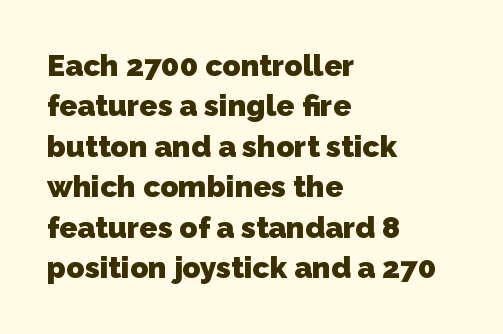
The image shows 30 px heavy sans-serif type; set left-aligned, normal line spacing (1.35x), normal letter spacing, not underlined; low stroke contrast and a medium x-height.
